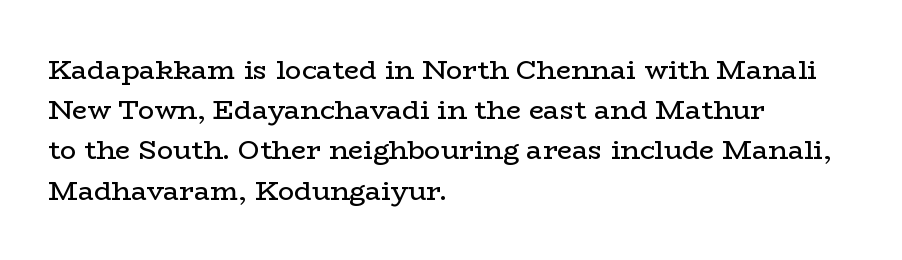
The paragraph shown leans on its left margin. Has an underline been added? It has not. The font's upright variant was chosen for this text. The cut favours lightness, reaching ordinary text weight at its darkest.
